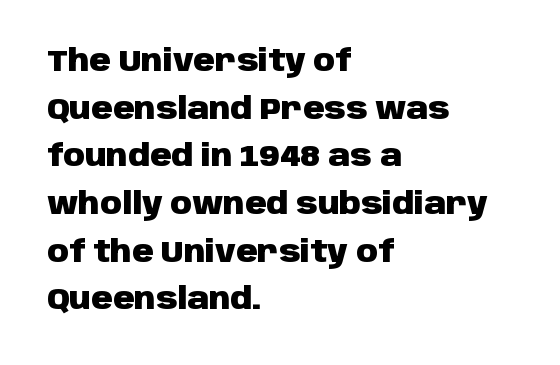
Spacing verdict: proportional, widths tailored to each character. Descenders are the only things crossing below the line. What weight is shown? A full bold with thick strokes. Does the type have serifs? No, each stem ends abruptly. There is no visible air inserted between adjacent glyphs. Quick note: interline space is typical.
